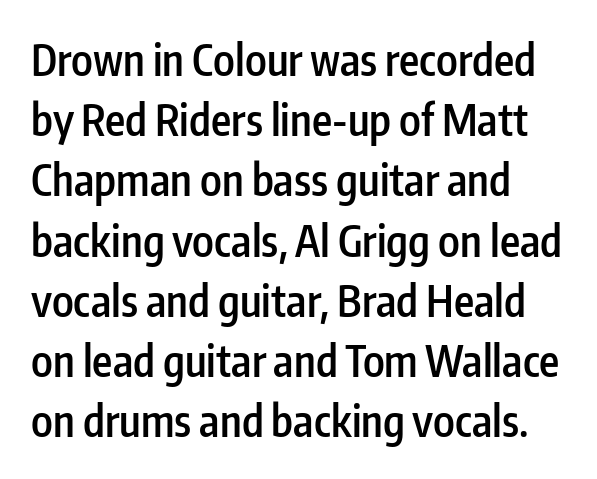
The image shows 43 px semibold, condensed sans-serif type, upright; set left-aligned, normal line spacing (1.4x), normal letter spacing, not underlined; low stroke contrast and a medium x-height.
